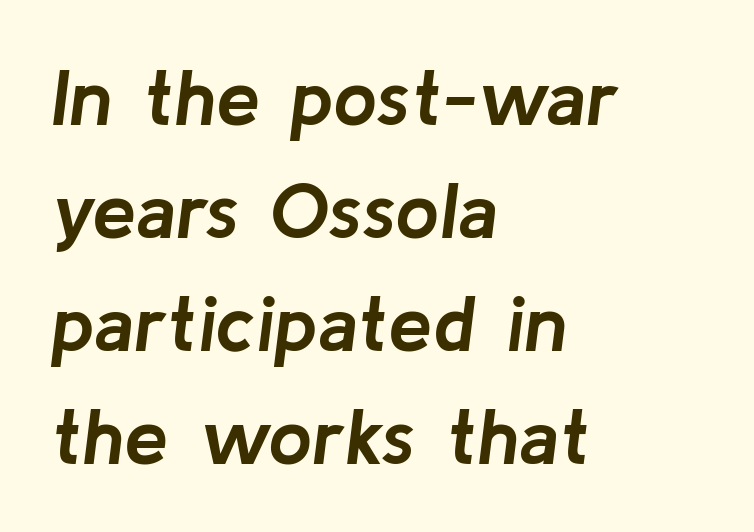
{"italic": "yes", "lean": "right", "slant_degrees": 8, "bold": "yes", "weight": "semibold", "width": "normal", "stroke_contrast": "low", "x_height": "medium", "monospaced": "no", "underline": "no", "align": "left", "line_spacing": "normal", "line_spacing_ratio": 1.43, "letter_spacing": "normal", "letter_spacing_em": 0.0, "glyph_px": 79}
